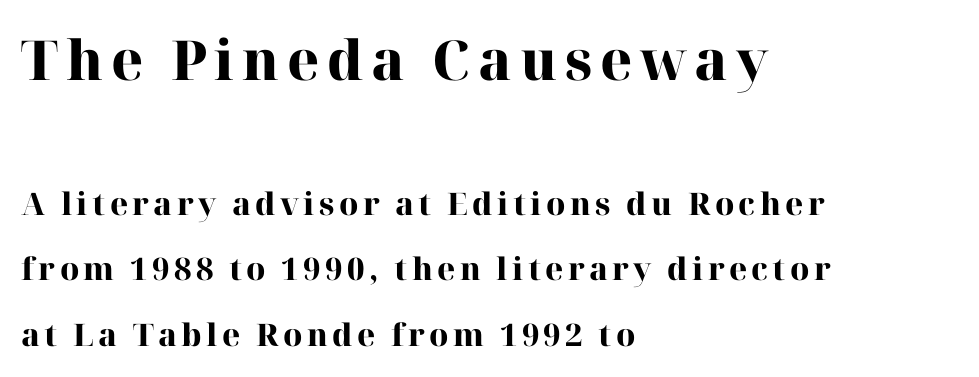
The image shows 55 px heavy serif type, upright; set left-aligned, loose line spacing (2.11x), not underlined; the first (top) block is 1.77x larger; high stroke contrast and a medium x-height.
